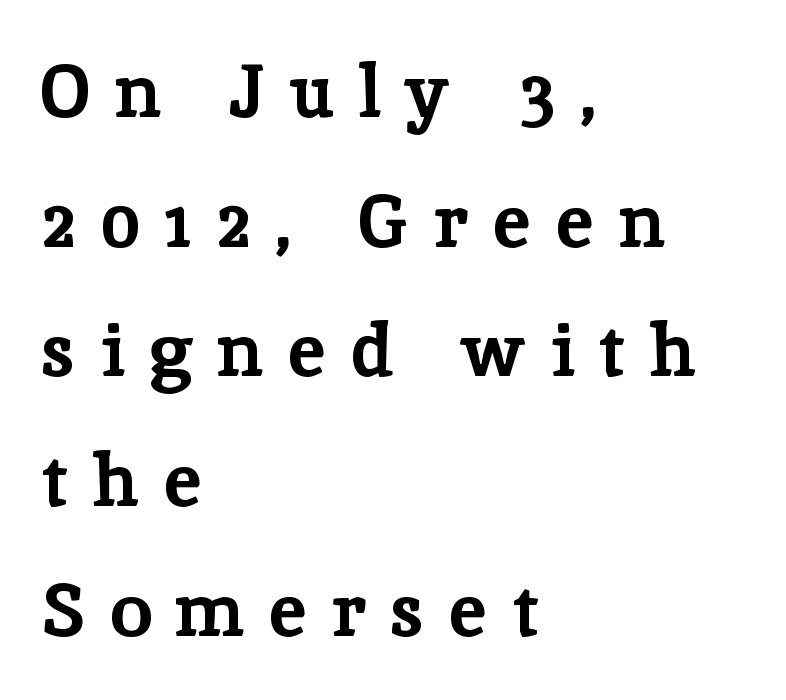
{"serif": "yes", "italic": "no", "bold": "yes", "weight": "bold", "width": "normal", "stroke_contrast": "low", "x_height": "medium", "monospaced": "no", "underline": "no", "align": "left", "line_spacing_ratio": 1.73, "letter_spacing": "wide", "letter_spacing_em": 0.33, "glyph_px": 75}
